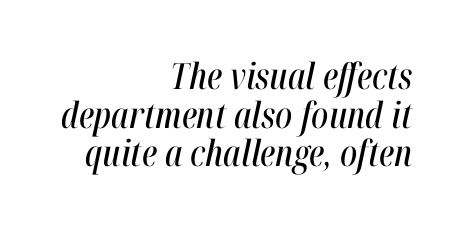
Q: Is the text italic (slanted)? A: Yes, it leans right by about 12 degrees.
Q: Is the text underlined? A: No.
Q: How is the paragraph aligned? A: Right-aligned.
Q: Is the spacing between letters normal or unusually wide? A: Normal.
Q: Is the spacing between lines tight, normal or loose? A: Tight.
Q: Width (condensed, normal, or wide)? A: Condensed.
Q: Stroke contrast? A: High.
Q: x-height? A: Medium.
Q: Monospaced? A: No.
